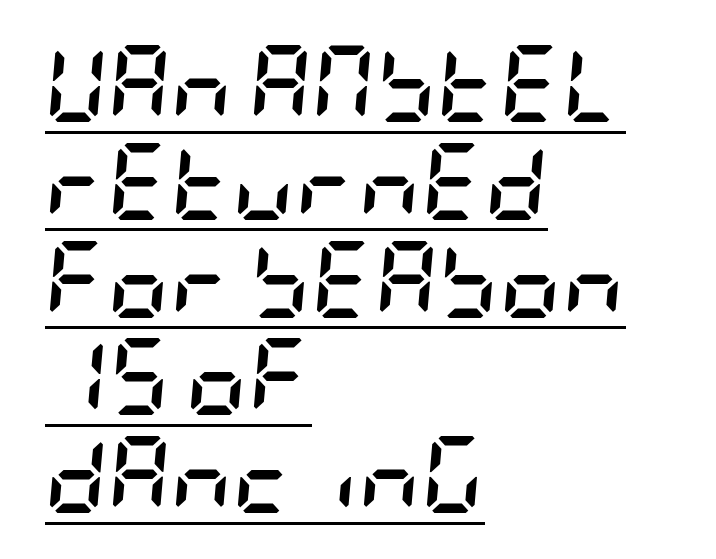
{"italic": "yes", "lean": "right", "slant_degrees": 5, "bold": "yes", "weight": "semibold", "width": "condensed", "stroke_contrast": "low", "x_height": "large", "underline": "yes", "align": "left", "line_spacing": "normal", "line_spacing_ratio": 1.27, "letter_spacing": "normal", "letter_spacing_em": 0.0, "glyph_px": 77}
